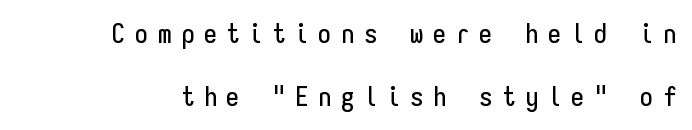
{"italic": "no", "underline": "no", "line_spacing": "loose", "line_spacing_ratio": 2.33, "letter_spacing": "wide", "letter_spacing_em": 0.35, "glyph_px": 27}
